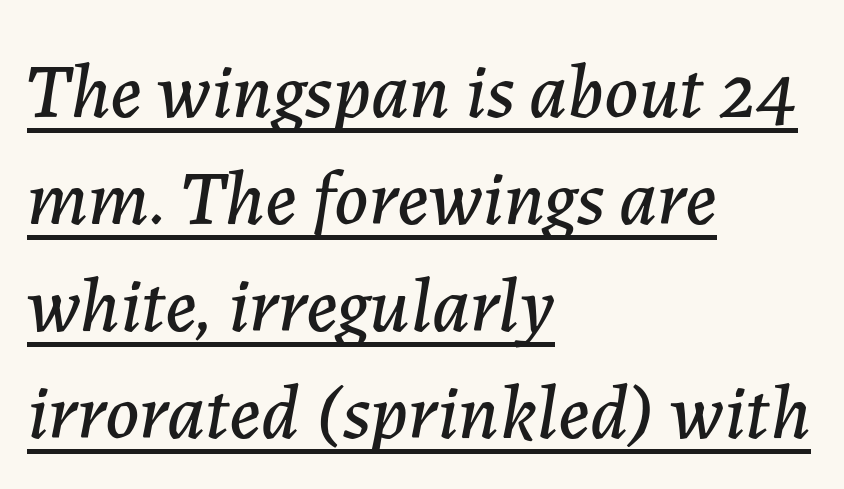
{"italic": "yes", "lean": "right", "slant_degrees": 7, "width": "normal", "stroke_contrast": "low", "x_height": "medium", "monospaced": "no", "underline": "yes", "align": "left", "line_spacing": "normal", "line_spacing_ratio": 1.37, "letter_spacing": "normal", "letter_spacing_em": 0.0, "glyph_px": 78}
